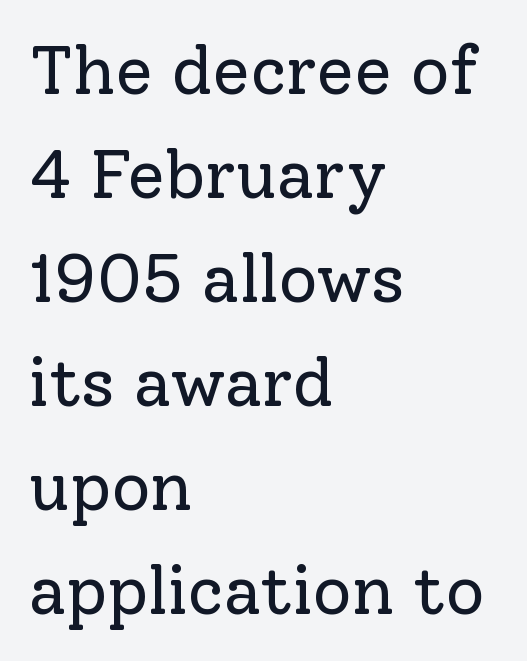
The image shows 68 px regular-weight serif type, upright; set left-aligned, normal line spacing (1.53x), normal letter spacing, not underlined; low stroke contrast and a medium x-height.
